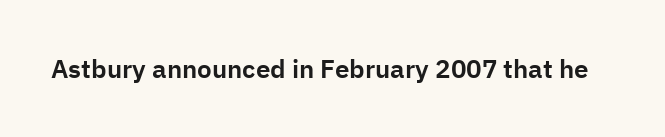
The image shows 26 px text type, upright; set normal letter spacing, not underlined.
